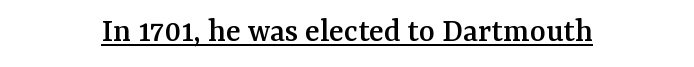
Q: Is the text italic (slanted)? A: No, it is upright.
Q: Is the typeface a serif or a sans-serif typeface? A: Serif.
Q: Is the text underlined? A: Yes.
Q: How is the paragraph aligned? A: Centered.
Q: Is the spacing between letters normal or unusually wide? A: Normal.
Q: Width (condensed, normal, or wide)? A: Normal.
Q: Stroke contrast? A: Medium.
Q: x-height? A: Medium.
Q: Monospaced? A: No.
